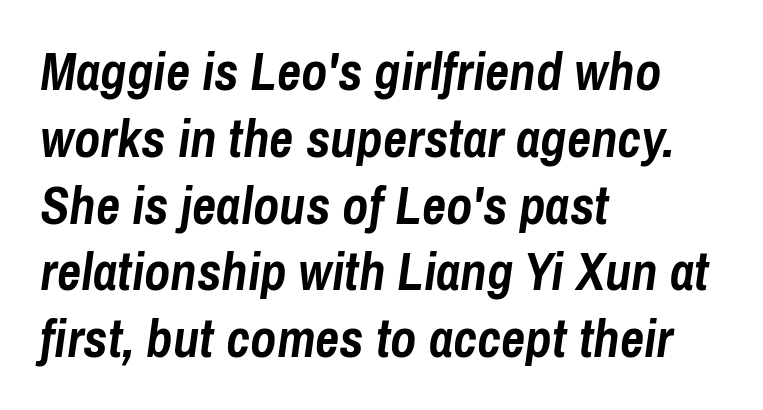
The image shows 53 px semibold, condensed type, italic (leaning right); set left-aligned, normal line spacing (1.26x), normal letter spacing, not underlined; low stroke contrast and a medium x-height.
